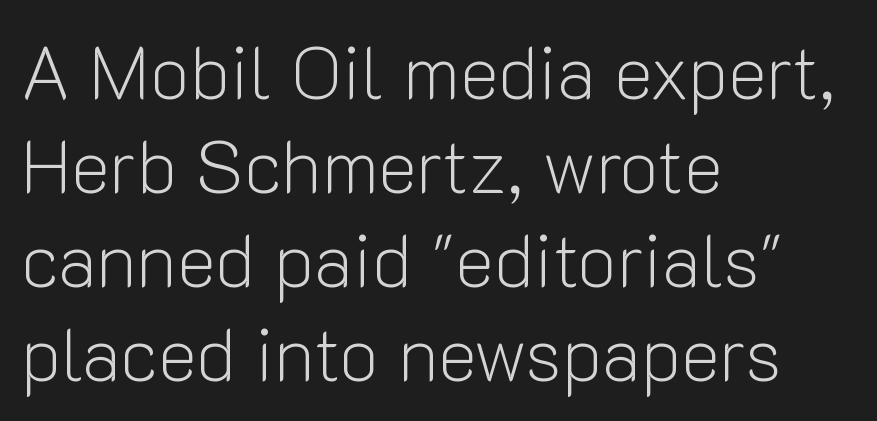
A classic flush-left, rag-right setting is used for this passage. The face used here is rendered with its standard letterfit. Compared with typical paragraphs, the rows here are spaced about the same. A typesetter would call this proportional, since set widths differ per character.
